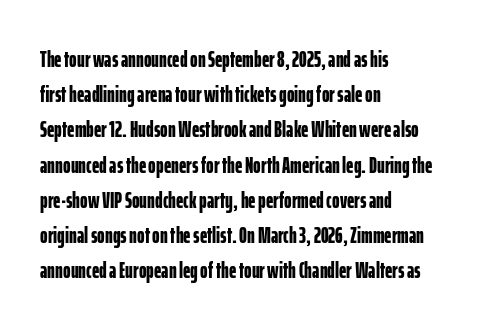
{"italic": "no", "bold": "yes", "underline": "no", "align": "left", "line_spacing": "normal", "line_spacing_ratio": 1.53, "letter_spacing": "normal", "letter_spacing_em": 0.0, "glyph_px": 23}
